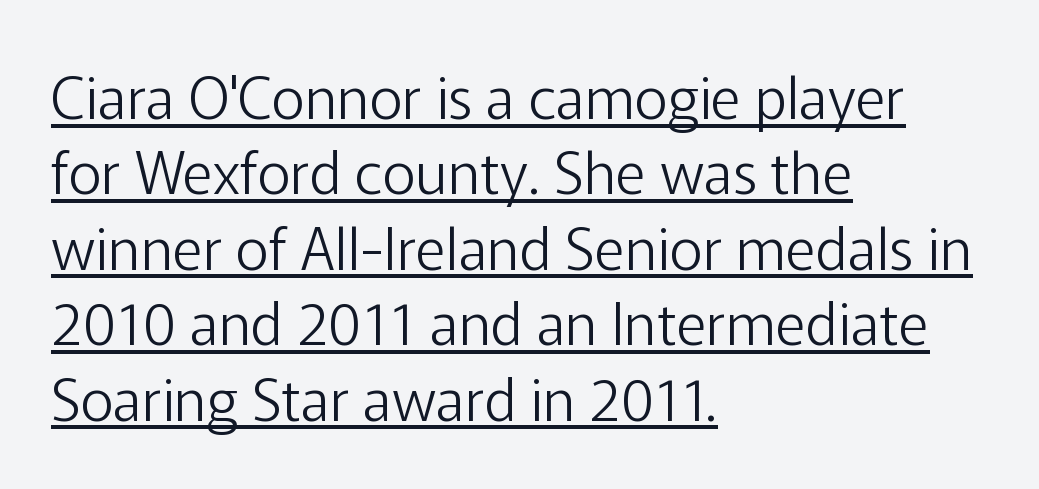
Q: Is the text bold? A: No.
Q: Is the text italic (slanted)? A: No, it is upright.
Q: Is the typeface a serif or a sans-serif typeface? A: Sans-serif.
Q: Is the text underlined? A: Yes.
Q: How is the paragraph aligned? A: Left-aligned.
Q: Is the spacing between letters normal or unusually wide? A: Normal.
Q: Is the spacing between lines tight, normal or loose? A: Normal.
Q: Width (condensed, normal, or wide)? A: Normal.
Q: Stroke contrast? A: Low.
Q: x-height? A: Medium.
Q: Monospaced? A: No.
